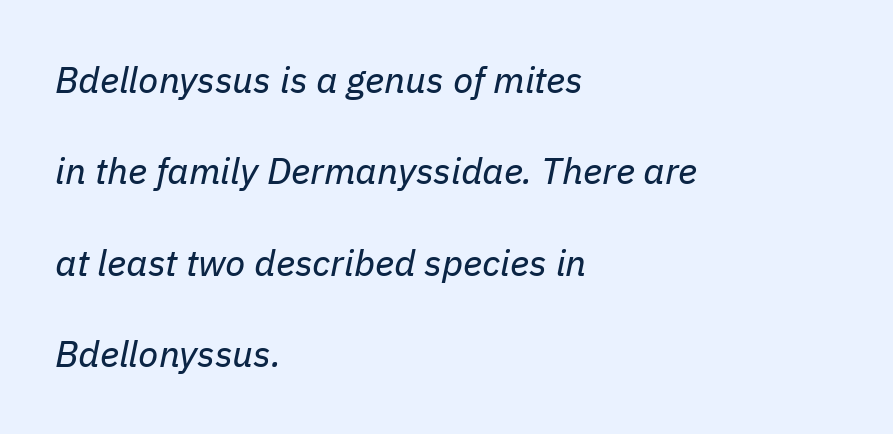
Between one letter and the next there's only the usual sliver of space. Visually the block forms a straight wall on the left and a jagged coastline on the right. Character widths vary here, with narrow letters taking less room than wide ones. A typesetter would mark this as italic. A great deal of white space separates one row of letters from the next.
